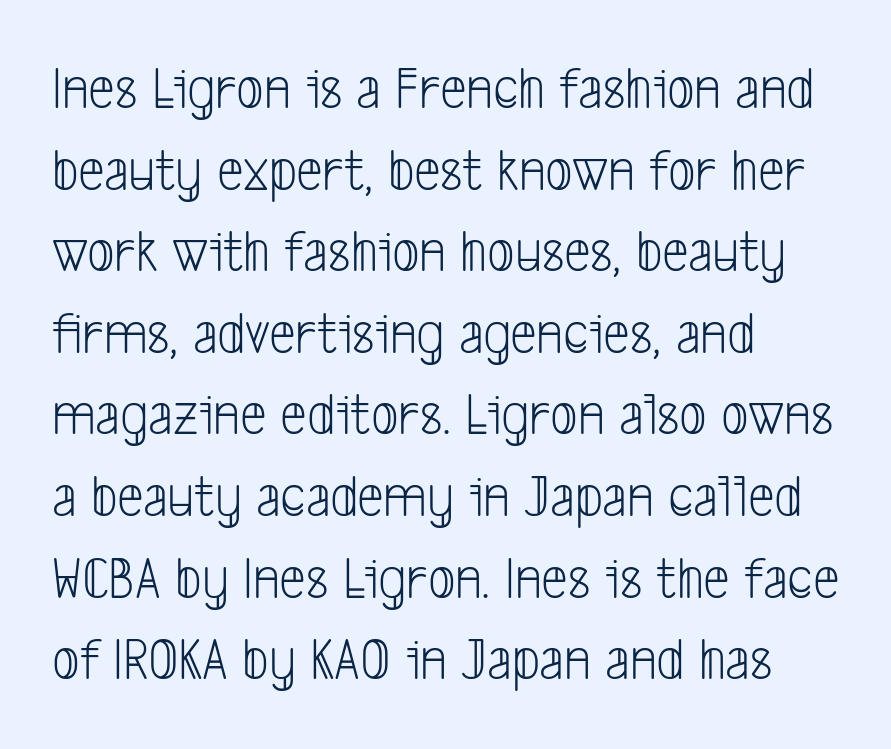
The image shows 60 px light, condensed sans-serif type; set left-aligned, normal line spacing (1.36x), normal letter spacing, not underlined; low stroke contrast and a medium x-height.
